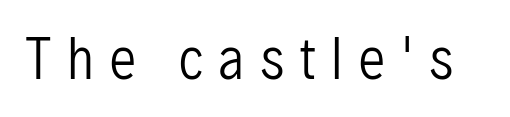
{"serif": "no", "italic": "no", "bold": "no", "weight": "regular", "width": "condensed", "stroke_contrast": "low", "x_height": "medium", "monospaced": "no", "underline": "no", "letter_spacing": "wide", "letter_spacing_em": 0.31, "glyph_px": 53}
